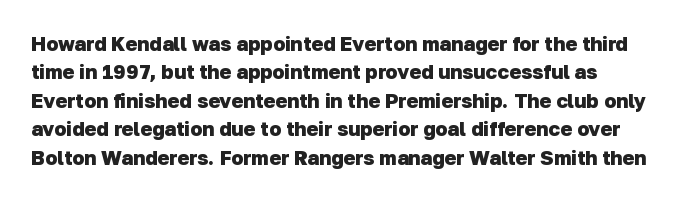
The words here are not underlined. The font is running at its bold setting. This sample keeps an unexceptional amount of space between lines. Does extra space separate the letters? No, they use regular spacing.
